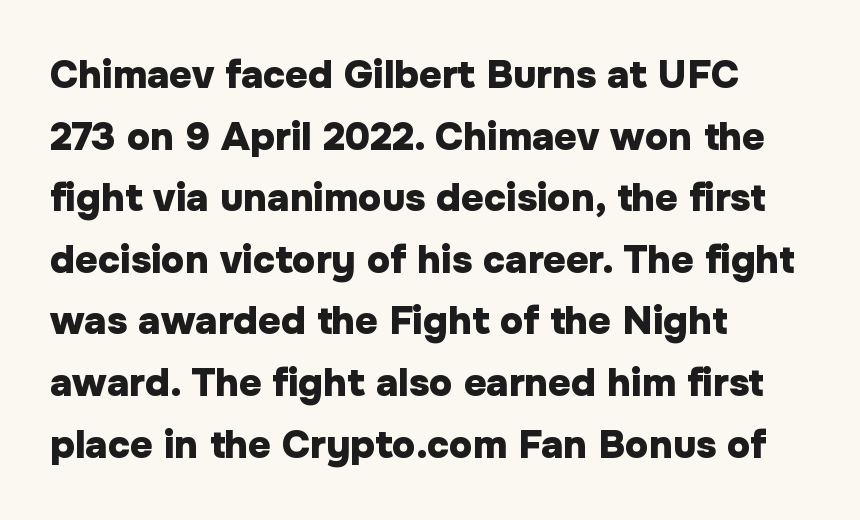
The image shows 39 px heavy sans-serif type, upright; set left-aligned, normal line spacing (1.58x), normal letter spacing, not underlined; low stroke contrast and a medium x-height.
